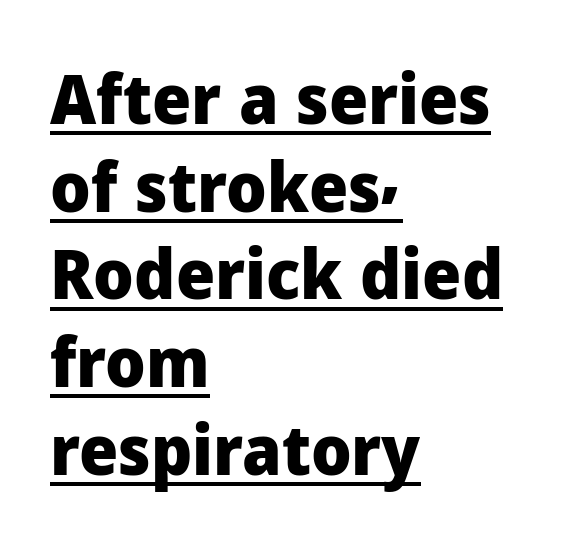
Whoever set this chose a conventional vertical rhythm. Stroke thickness is high; the sample reads as a true bold. Typeset ragged right — the left edge is the straight one. Tracking value appears to be zero — textbook default spacing. Notice how a bar underscores the lettering throughout. Character widths vary here, with narrow letters taking less room than wide ones.
